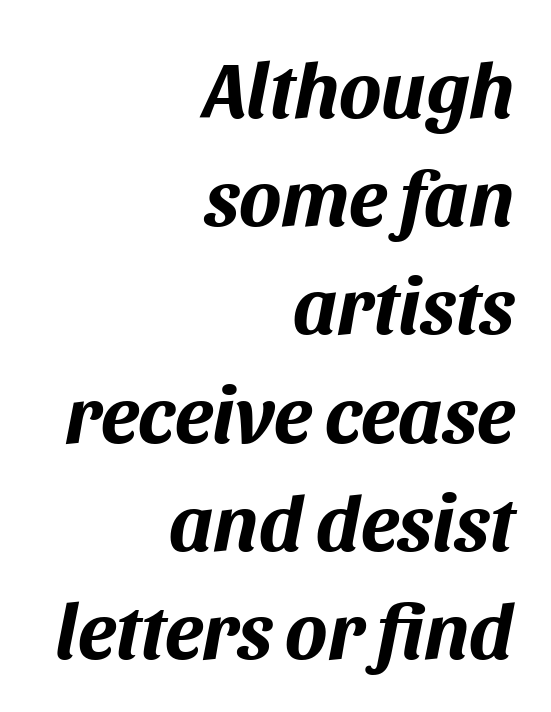
Looks like regular typesetting: each glyph gets only the width it needs. Every row of glyphs terminates at an identical x-position on the right. The strokes are fattened all the way to bold. In terms of posture, this sample is oblique. Notice how descenders clear the ascenders below comfortably — that's standard leading. A bare baseline throughout the passage.
